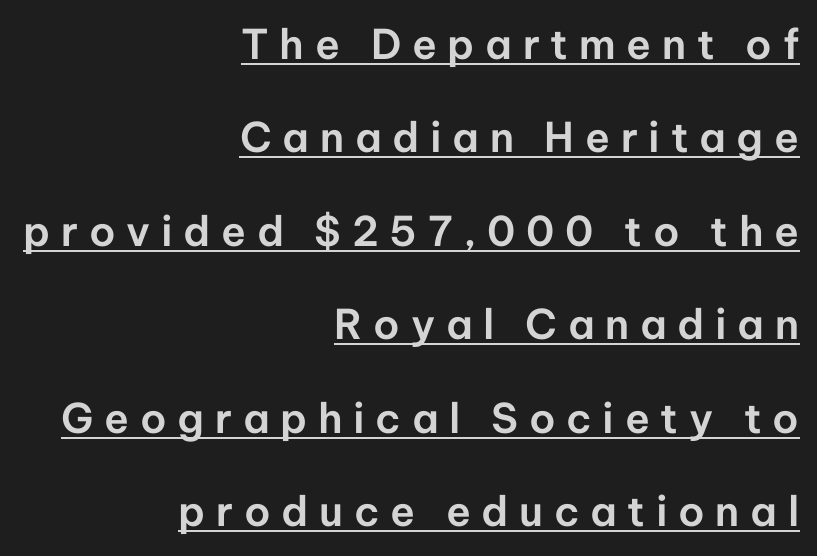
{"serif": "no", "italic": "no", "width": "normal", "stroke_contrast": "low", "x_height": "medium", "monospaced": "no", "underline": "yes", "align": "right", "line_spacing": "loose", "line_spacing_ratio": 2.28, "letter_spacing": "wide", "letter_spacing_em": 0.26, "glyph_px": 41}
